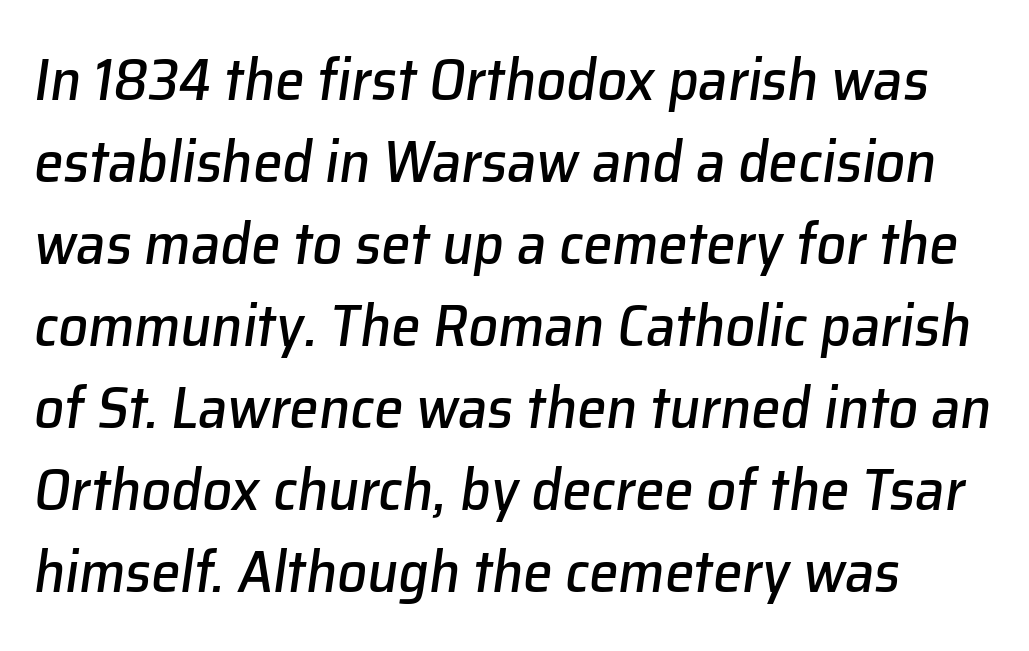
Q: Is the text italic (slanted)? A: Yes, it leans right by about 8 degrees.
Q: Is the text underlined? A: No.
Q: Is the spacing between letters normal or unusually wide? A: Normal.
Q: Is the spacing between lines tight, normal or loose? A: Normal.
Q: Width (condensed, normal, or wide)? A: Normal.
Q: Stroke contrast? A: Low.
Q: x-height? A: Medium.
Q: Monospaced? A: No.
